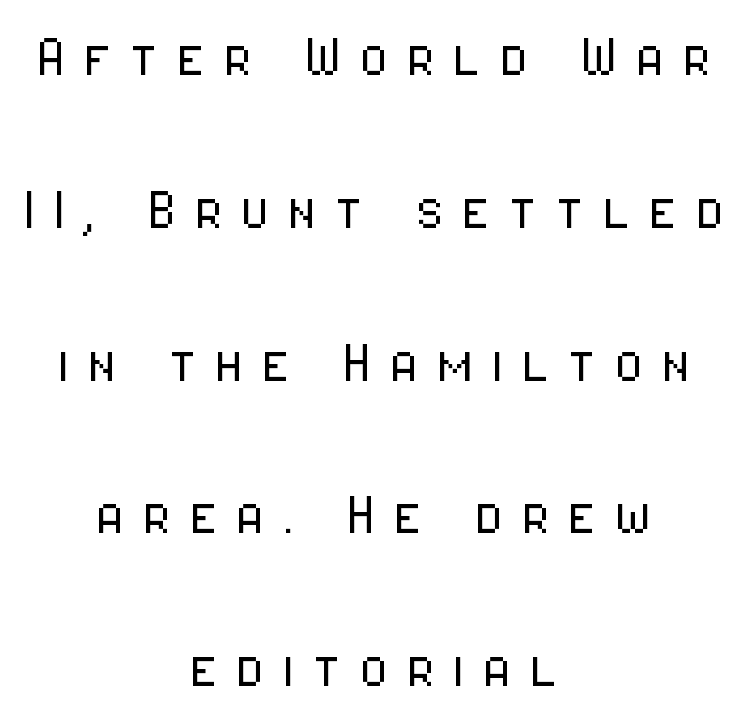
Is the letter spacing exaggerated? Yes — the characters are pushed far apart. The specimen omits any rule beneath the text block's lines. Unlike a traditional serif, this face leaves its strokes unadorned. Casual observation: everything's sitting right in the middle. You could fit nearly another row in the gap between these rows.
